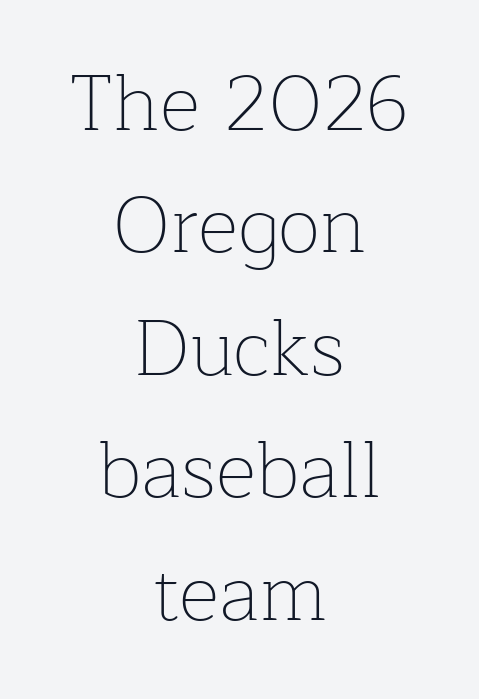
{"serif": "yes", "italic": "no", "bold": "no", "weight": "thin", "width": "normal", "stroke_contrast": "low", "x_height": "medium", "monospaced": "no", "underline": "no", "align": "center", "line_spacing": "normal", "line_spacing_ratio": 1.55, "letter_spacing": "normal", "letter_spacing_em": 0.0, "glyph_px": 79}
